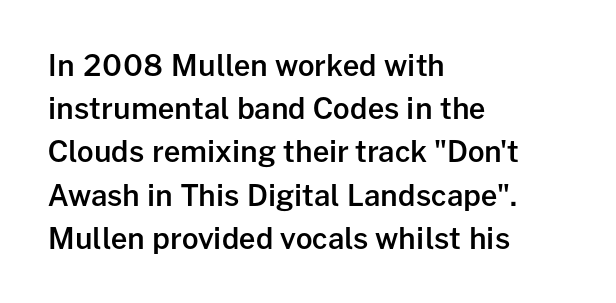
{"serif": "no", "italic": "no", "bold": "semi", "weight": "semibold", "width": "normal", "stroke_contrast": "low", "x_height": "medium", "monospaced": "no", "underline": "no", "align": "left", "line_spacing": "normal", "line_spacing_ratio": 1.49, "letter_spacing": "normal", "letter_spacing_em": 0.0, "glyph_px": 29}
